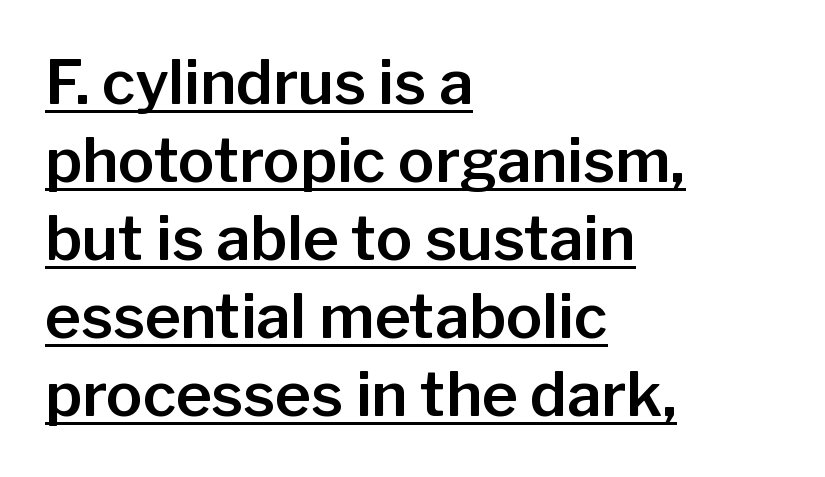
The passage shown has conventional tracking throughout. Glance below the letters and you will spot a drawn line. Tall strokes in this sample are plumb rather than angled. The compositor pushed each line to the left boundary. The font family rendered here belongs to the sans-serif group.
